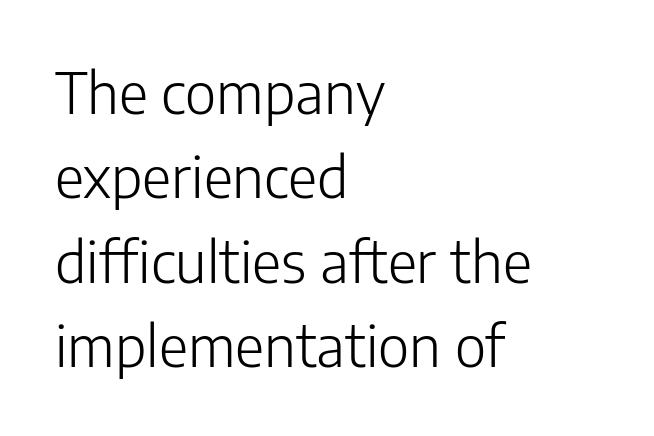
The image shows 57 px light sans-serif type, upright; set left-aligned, normal line spacing (1.48x), normal letter spacing, not underlined; low stroke contrast and a medium x-height.
